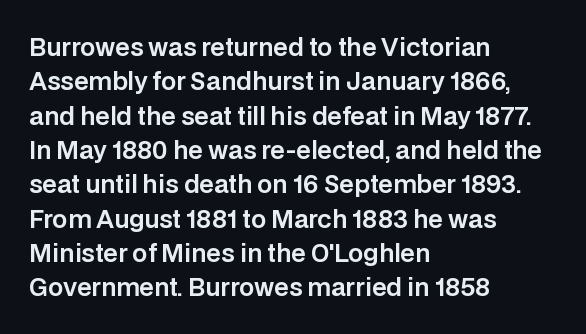
The rows are spaced the way most documents space them. Italic: no, the glyphs are upright roman. Reading down the block, your eye returns to a fixed left position each line. The words here are not underlined. Nothing unusual about the tracking: characters are spaced as the font intends.
